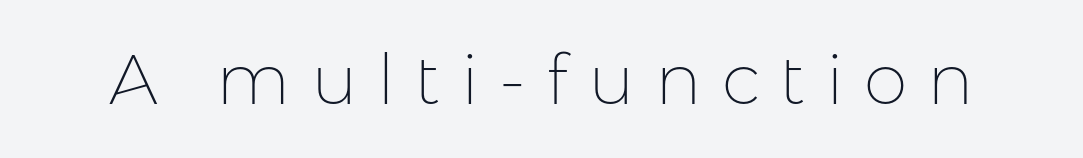
{"serif": "no", "italic": "no", "bold": "no", "weight": "thin", "width": "normal", "stroke_contrast": "low", "x_height": "medium", "monospaced": "no", "underline": "no", "letter_spacing": "wide", "letter_spacing_em": 0.29, "glyph_px": 70}
